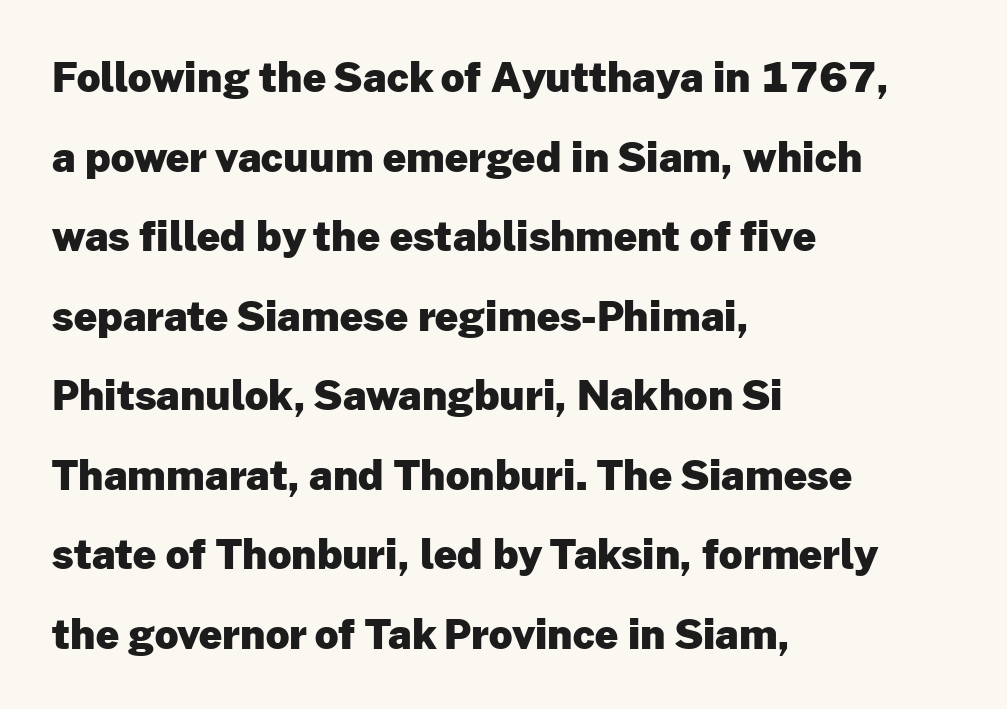
Q: Is the text bold? A: Yes.
Q: Is the text italic (slanted)? A: No, it is upright.
Q: Is the typeface a serif or a sans-serif typeface? A: Sans-serif.
Q: Is the text underlined? A: No.
Q: How is the paragraph aligned? A: Left-aligned.
Q: Is the spacing between letters normal or unusually wide? A: Normal.
Q: Is the spacing between lines tight, normal or loose? A: Loose.
Q: Width (condensed, normal, or wide)? A: Normal.
Q: Stroke contrast? A: Low.
Q: x-height? A: Medium.
Q: Monospaced? A: No.
